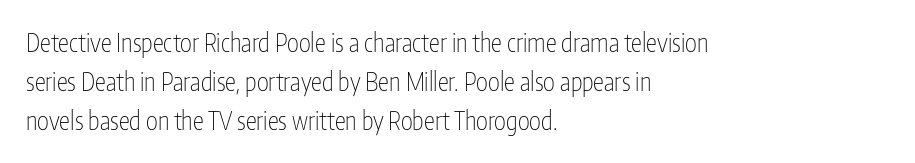
The image shows 25 px text type, upright; set left-aligned, normal line spacing (1.57x), normal letter spacing, not underlined.
